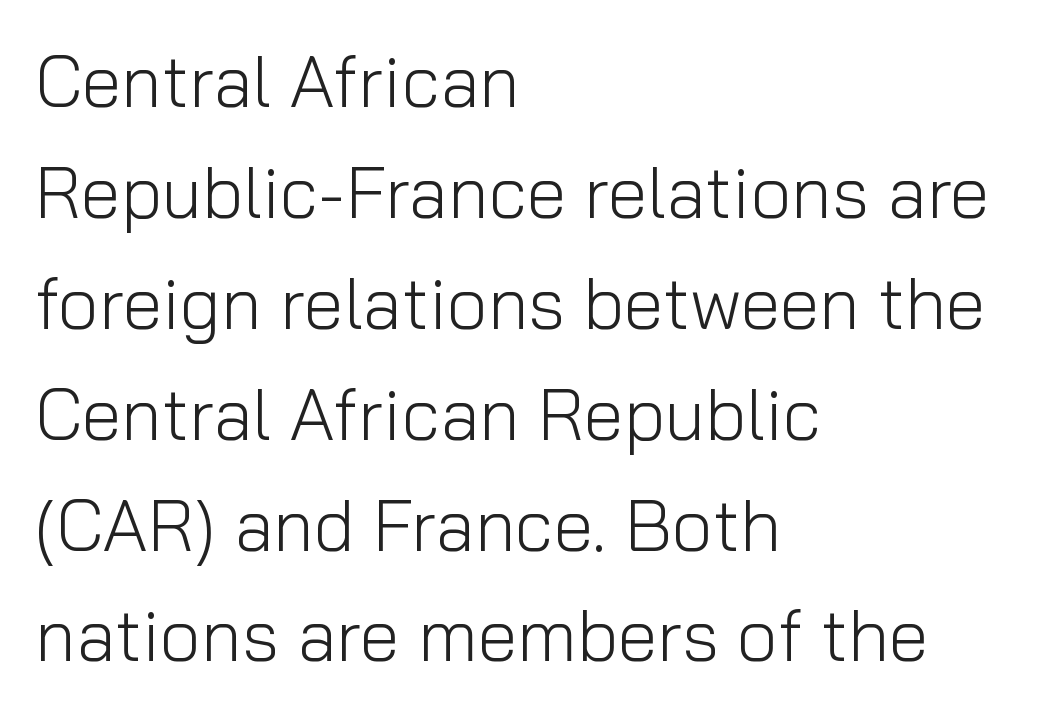
Anything drawn beneath the words? Only blank space. Visually the block forms a straight wall on the left and a jagged coastline on the right. Note: no serifs on the glyphs. The font sits on the lighter half of the weight spectrum, regular included. There is no visible air inserted between adjacent glyphs.
